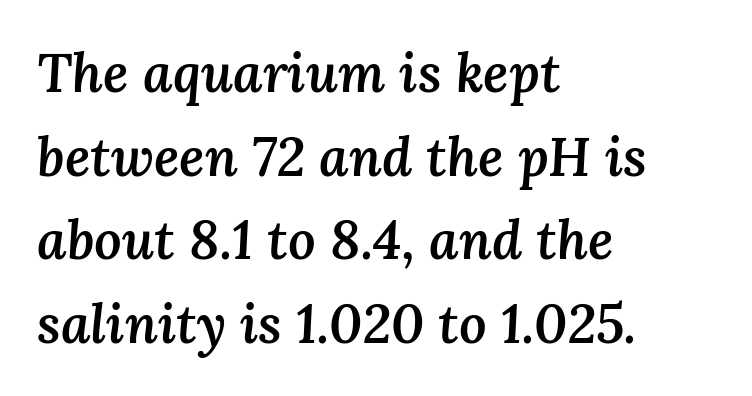
A bare baseline throughout the passage. In terms of letterspacing, this is plain default setting. This is oblique type, the kind used for emphasis or titles. The rows are spaced the way most documents space them. Note the varied advance widths — an 'i' is clearly narrower than an 'm'. Line beginnings align vertically; line endings do not.
